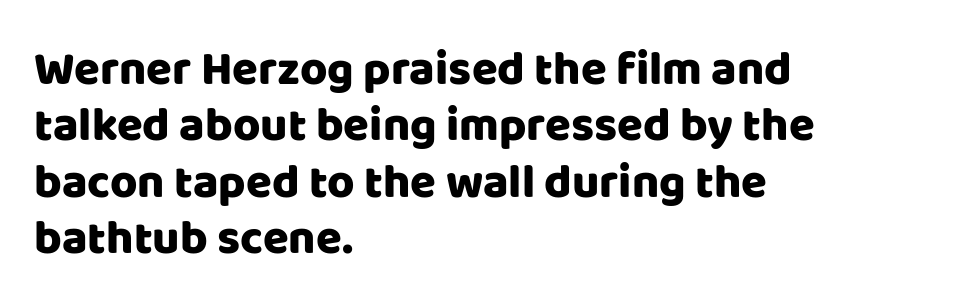
Q: Is the text italic (slanted)? A: No, it is upright.
Q: Is the typeface a serif or a sans-serif typeface? A: Sans-serif.
Q: Is the text underlined? A: No.
Q: How is the paragraph aligned? A: Left-aligned.
Q: Is the spacing between letters normal or unusually wide? A: Normal.
Q: Width (condensed, normal, or wide)? A: Normal.
Q: Stroke contrast? A: Low.
Q: x-height? A: Large.
Q: Monospaced? A: No.
